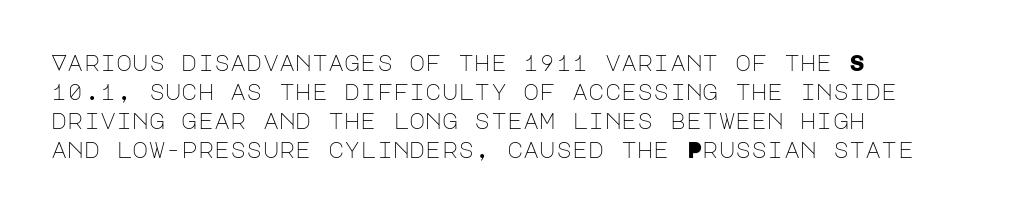
Tall strokes in this sample are plumb rather than angled. The passage shown has conventional tracking throughout. Every row of glyphs begins at an identical x-position on the left. A normal amount of white space separates one row of letters from the next. Type without underlining.
